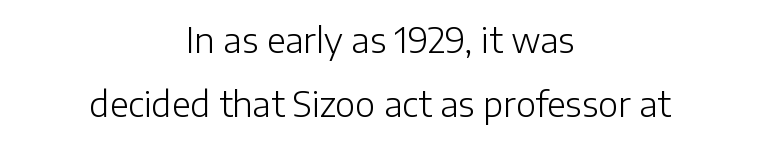
The image shows 34 px light sans-serif type, upright; set centered, line spacing 1.87x, normal letter spacing, not underlined; low stroke contrast and a medium x-height.
